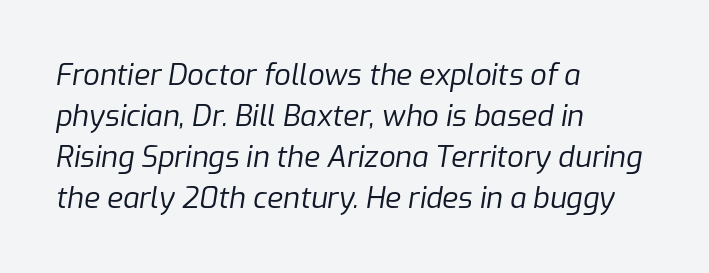
The image shows 29 px regular-weight type, italic (leaning right); set left-aligned, normal line spacing (1.41x), normal letter spacing, not underlined; low stroke contrast and a medium x-height.
